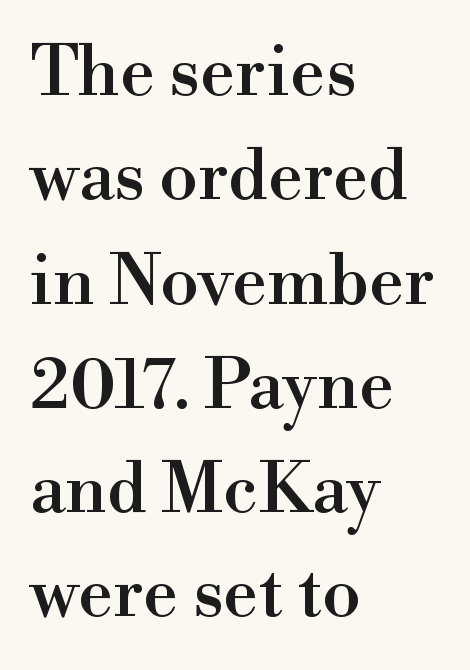
Q: Is the text italic (slanted)? A: No, it is upright.
Q: Is the typeface a serif or a sans-serif typeface? A: Serif.
Q: Is the text underlined? A: No.
Q: How is the paragraph aligned? A: Left-aligned.
Q: Is the spacing between letters normal or unusually wide? A: Normal.
Q: Is the spacing between lines tight, normal or loose? A: Normal.
Q: Width (condensed, normal, or wide)? A: Normal.
Q: x-height? A: Small.
Q: Monospaced? A: No.
